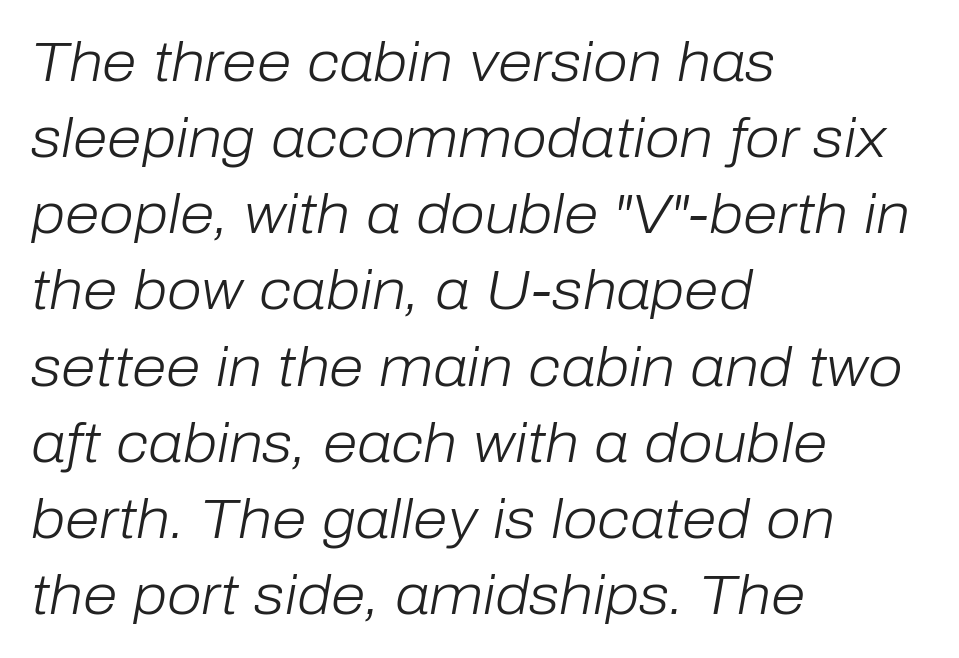
Honestly, the row spacing looks completely unremarkable. The glyphs look as if they've been sheared to an angle. Nobody touched the tracking dial on this one. The ragged edge is on the right, which tells us the setting is flush left. The string is rendered with underlining switched off.
